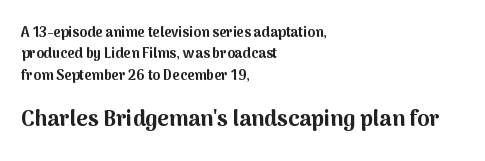
The image shows 22 px bold type, upright; set left-aligned, normal line spacing (1.52x), normal letter spacing, not underlined; the second (bottom) block is 1.57x larger.
